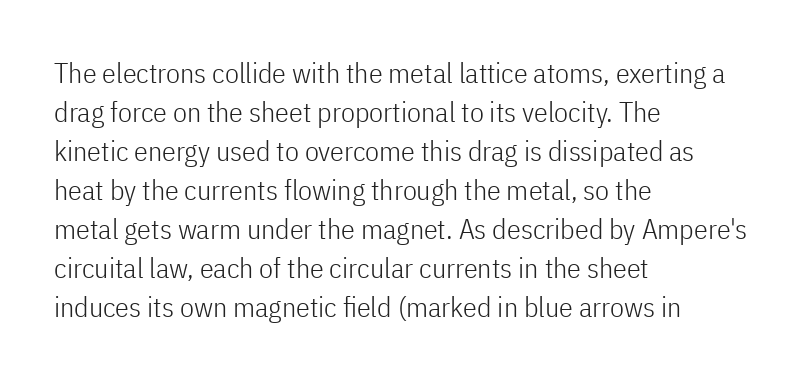
The image shows 28 px light, condensed sans-serif type, upright; set left-aligned, normal line spacing (1.39x), normal letter spacing, not underlined; low stroke contrast and a medium x-height.
